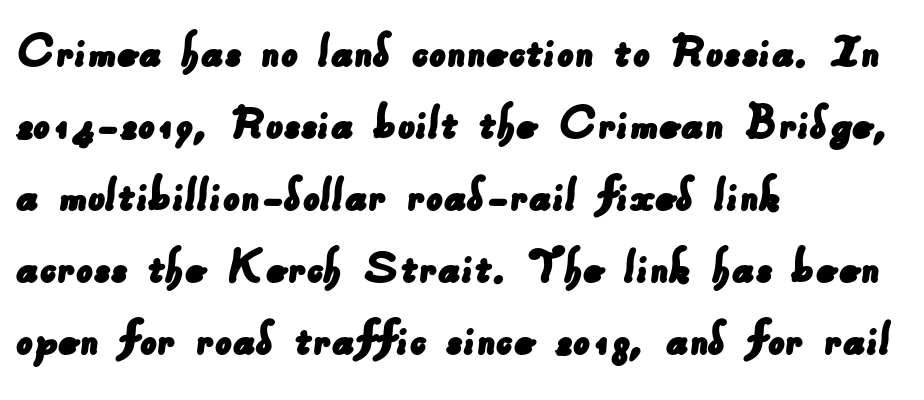
{"serif": "no", "width": "normal", "stroke_contrast": "low", "x_height": "small", "monospaced": "no", "underline": "no", "align": "left", "line_spacing": "normal", "line_spacing_ratio": 1.36, "letter_spacing": "normal", "letter_spacing_em": 0.0, "glyph_px": 53}
